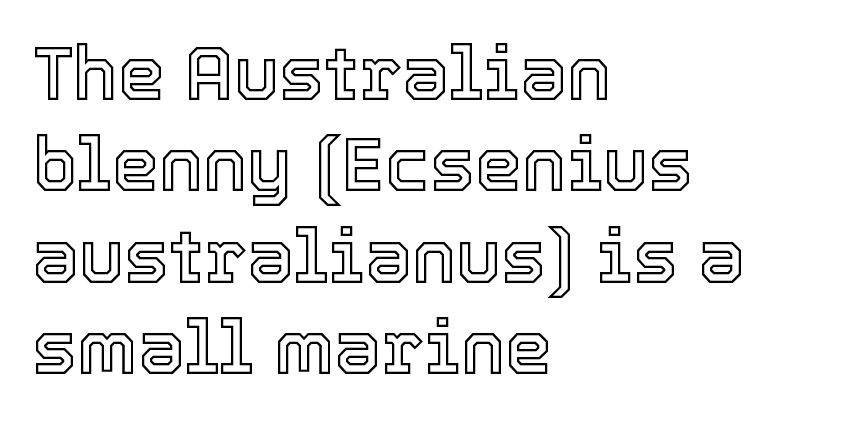
In terms of posture, this sample is upright. Look at the tracking — it's just the regular setting, nothing added. Has an underline been added? It has not. Is the block centered? No — it sits flush against the left margin. The letters advance in unequal steps, a hallmark of proportional type.
